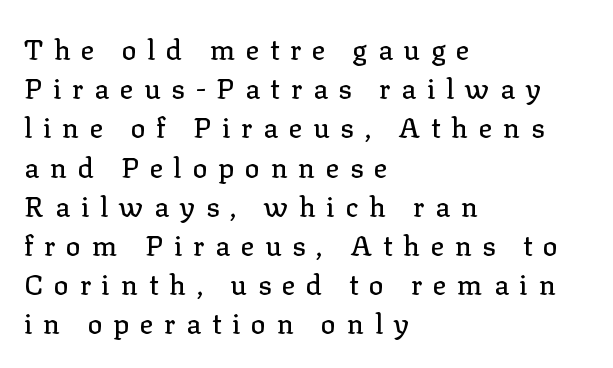
Q: Is the text italic (slanted)? A: No, it is upright.
Q: Is the typeface a serif or a sans-serif typeface? A: Serif.
Q: Is the text underlined? A: No.
Q: How is the paragraph aligned? A: Left-aligned.
Q: Is the spacing between letters normal or unusually wide? A: Unusually wide.
Q: Is the spacing between lines tight, normal or loose? A: Normal.
Q: Width (condensed, normal, or wide)? A: Normal.
Q: Stroke contrast? A: Low.
Q: x-height? A: Medium.
Q: Monospaced? A: No.
